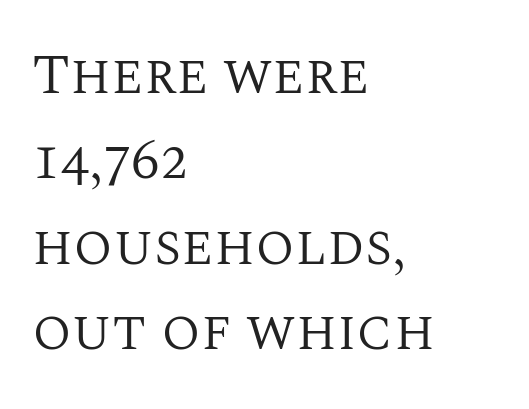
{"serif": "yes", "italic": "no", "bold": "no", "weight": "regular", "width": "normal", "stroke_contrast": "medium", "x_height": "large", "monospaced": "no", "underline": "no", "align": "left", "line_spacing": "normal", "line_spacing_ratio": 1.5, "letter_spacing": "normal", "letter_spacing_em": 0.0, "glyph_px": 57}
